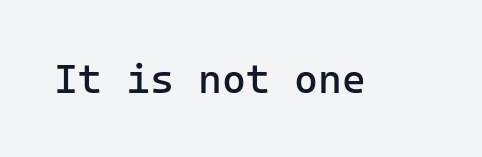
{"serif": "no", "italic": "no", "bold": "no", "weight": "regular", "width": "normal", "stroke_contrast": "low", "x_height": "medium", "monospaced": "yes", "underline": "no", "letter_spacing": "normal", "letter_spacing_em": 0.0, "glyph_px": 41}
